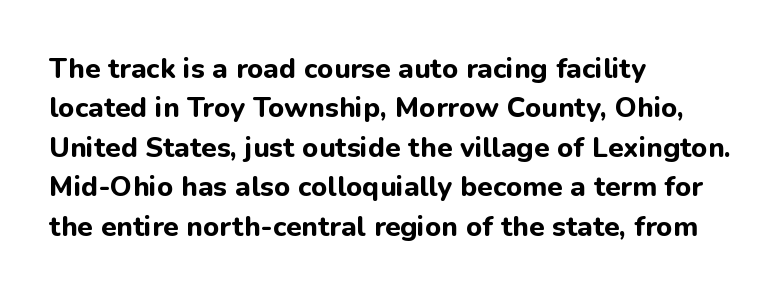
Typeset ragged right — the left edge is the straight one. Look at the stroke-to-counter ratio: heavy, a bold. A sans-serif font was chosen for this passage. Default kerning and tracking; the words read as compact shapes. Words float on clear page, feet unadorned.
